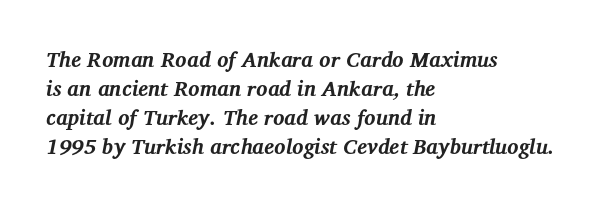
{"italic": "yes", "lean": "right", "slant_degrees": 12, "bold": "yes", "underline": "no", "align": "left", "line_spacing": "normal", "line_spacing_ratio": 1.38, "letter_spacing": "normal", "letter_spacing_em": 0.0, "glyph_px": 21}
